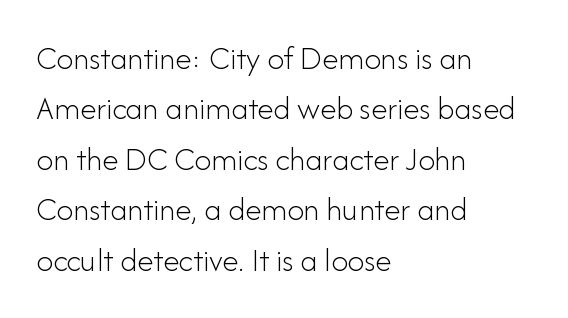
The image shows 33 px light sans-serif type, upright; set left-aligned, normal line spacing (1.53x), normal letter spacing, not underlined; low stroke contrast and a small x-height.
